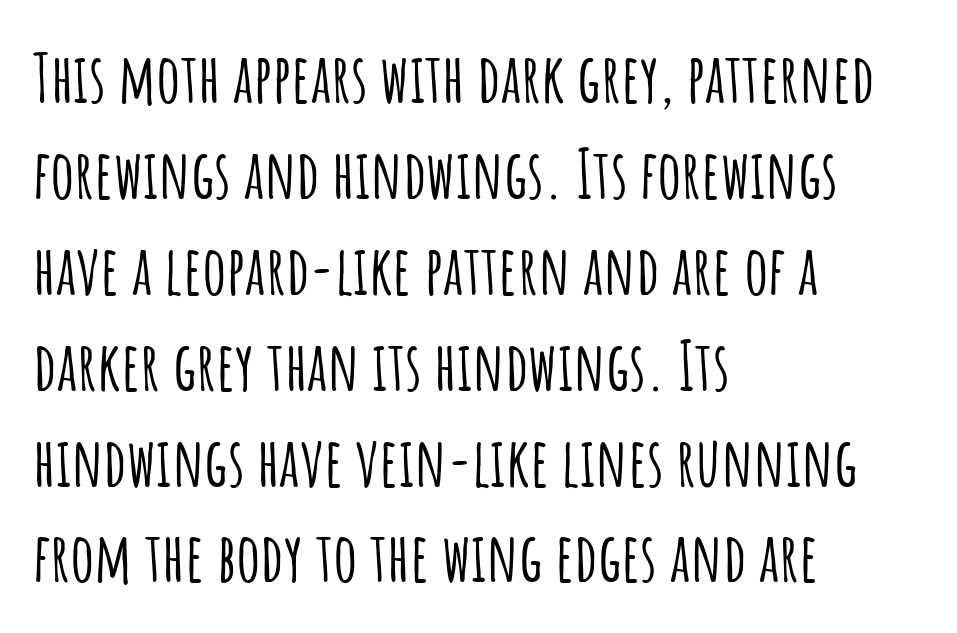
Q: Is the text italic (slanted)? A: No, it is upright.
Q: Is the typeface a serif or a sans-serif typeface? A: Sans-serif.
Q: Is the text underlined? A: No.
Q: How is the paragraph aligned? A: Left-aligned.
Q: Is the spacing between letters normal or unusually wide? A: Normal.
Q: Is the spacing between lines tight, normal or loose? A: Normal.
Q: Width (condensed, normal, or wide)? A: Condensed.
Q: Stroke contrast? A: Low.
Q: x-height? A: Large.
Q: Monospaced? A: No.
